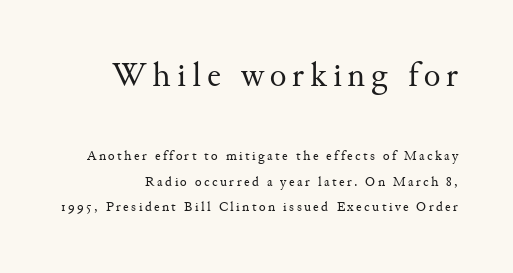
The image shows 35 px regular-weight serif type, upright; set line spacing 1.83x, not underlined; the first (top) block is 2.5x larger; medium stroke contrast and a small x-height.
